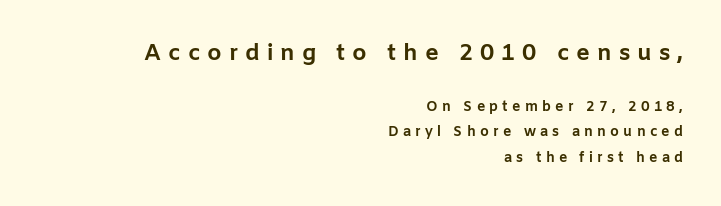
Plenty of ink on the page — the face is bold. In CSS terms this would be text-align: right. No word sits above an underline. These lines were composed using upright roman letters.
